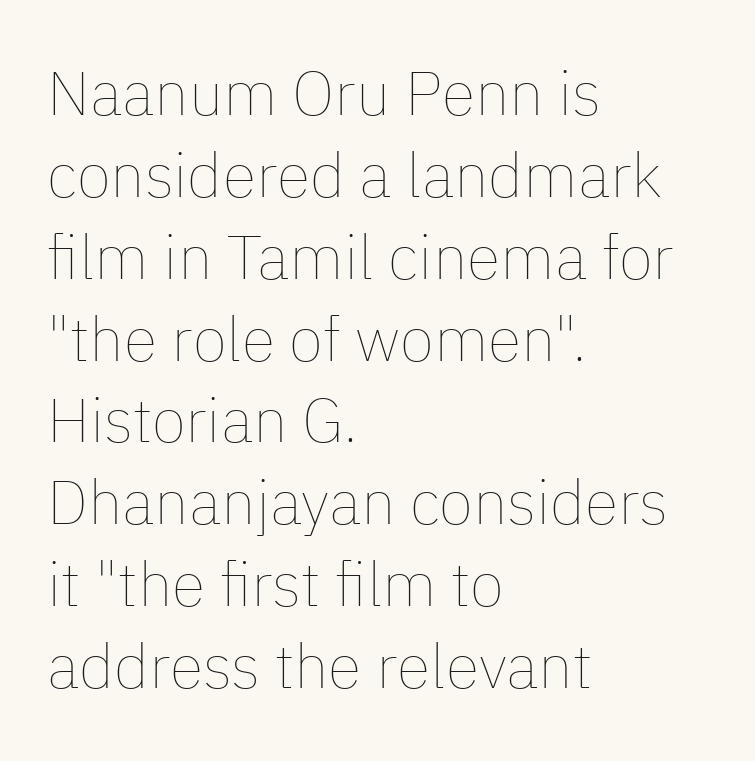
Q: Is the text bold? A: No.
Q: Is the text italic (slanted)? A: No, it is upright.
Q: Is the text underlined? A: No.
Q: How is the paragraph aligned? A: Left-aligned.
Q: Is the spacing between letters normal or unusually wide? A: Normal.
Q: Is the spacing between lines tight, normal or loose? A: Normal.
Q: Width (condensed, normal, or wide)? A: Normal.
Q: Stroke contrast? A: Low.
Q: x-height? A: Medium.
Q: Monospaced? A: No.
